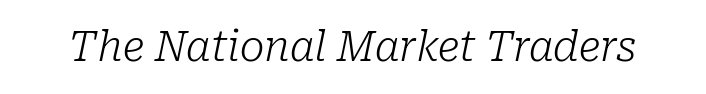
Bare-footed words on every line. No letter is thick-stroked: the sample isn't bold. The letters sit at their default tracking, neither squeezed nor spread. What kind of face is this? One with serifs.
